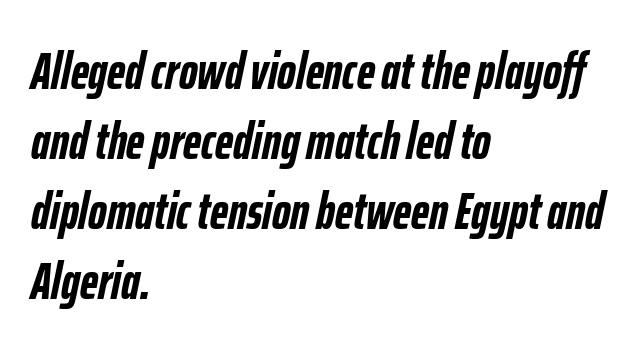
{"italic": "yes", "lean": "right", "slant_degrees": 12, "bold": "yes", "weight": "semibold", "width": "condensed", "stroke_contrast": "low", "x_height": "medium", "monospaced": "no", "underline": "no", "align": "left", "line_spacing": "normal", "line_spacing_ratio": 1.37, "letter_spacing": "normal", "letter_spacing_em": 0.0, "glyph_px": 51}
